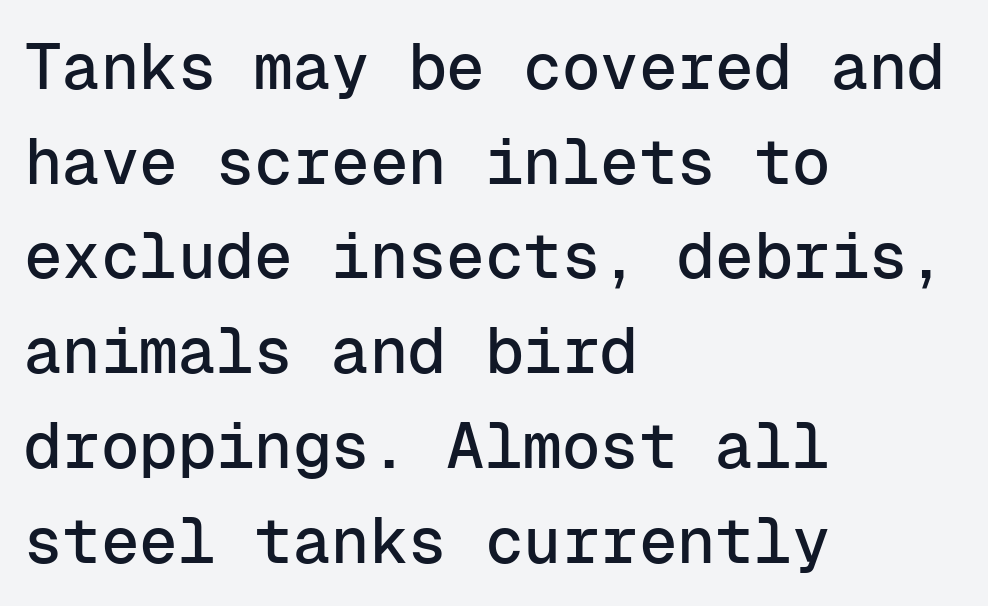
The image shows 64 px sans-serif type, upright, monospaced; set left-aligned, normal line spacing (1.48x), normal letter spacing, not underlined; low stroke contrast and a medium x-height.
